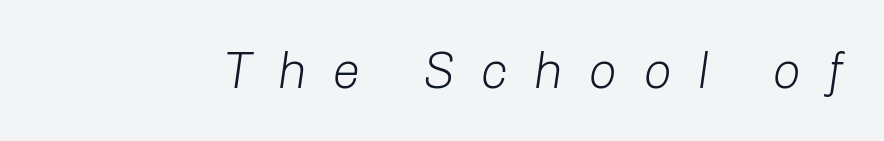
{"italic": "yes", "lean": "right", "slant_degrees": 8, "bold": "no", "weight": "light", "width": "normal", "stroke_contrast": "low", "x_height": "medium", "monospaced": "no", "underline": "no", "letter_spacing": "wide", "letter_spacing_em": 0.49, "glyph_px": 51}
